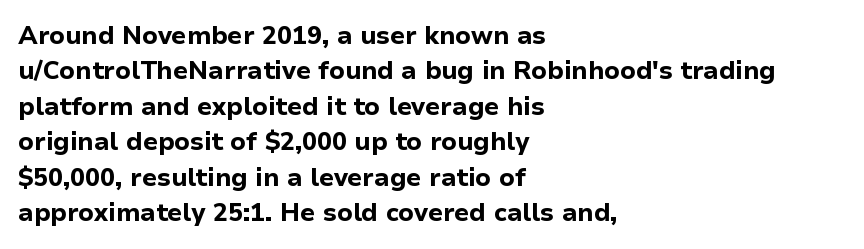
{"italic": "no", "bold": "yes", "underline": "no", "align": "left", "line_spacing": "normal", "line_spacing_ratio": 1.42, "letter_spacing": "normal", "letter_spacing_em": 0.0, "glyph_px": 25}
